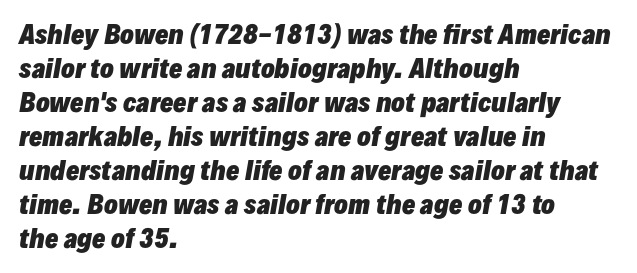
Q: Is the text bold? A: Yes.
Q: Is the text italic (slanted)? A: Yes, it leans right by about 10 degrees.
Q: Is the text underlined? A: No.
Q: How is the paragraph aligned? A: Left-aligned.
Q: Is the spacing between letters normal or unusually wide? A: Normal.
Q: Is the spacing between lines tight, normal or loose? A: Normal.
